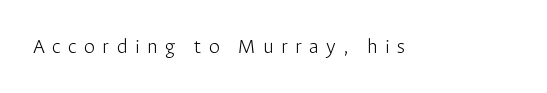
The image shows 22 px text type, upright; set unusually wide letter spacing (+0.33 em), not underlined.
